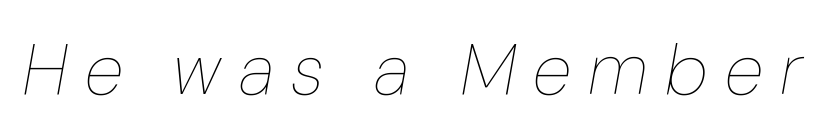
The image shows 72 px thin type, italic (leaning right); set unusually wide letter spacing (+0.24 em), not underlined; low stroke contrast and a medium x-height.
